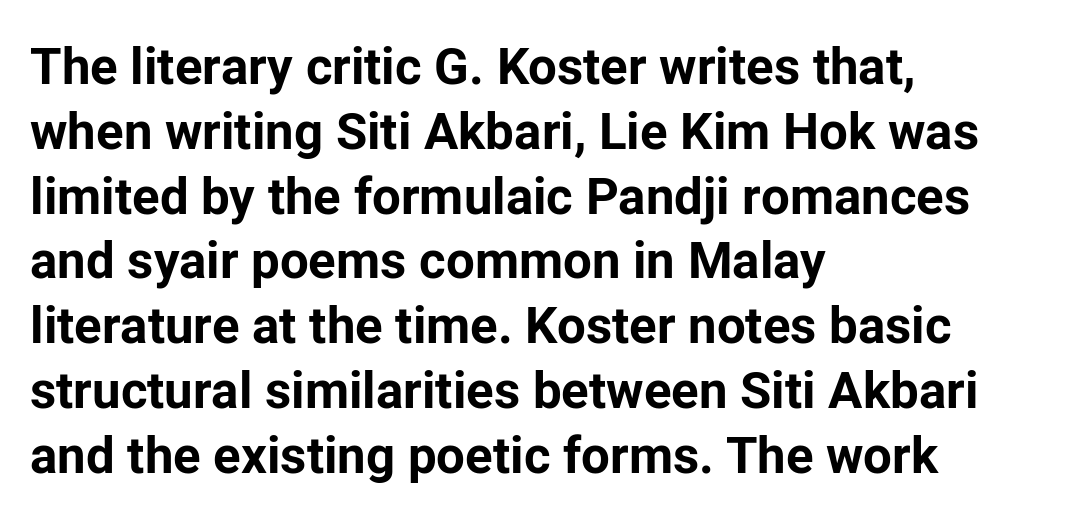
{"serif": "no", "italic": "no", "bold": "yes", "weight": "bold", "width": "normal", "stroke_contrast": "low", "x_height": "medium", "monospaced": "no", "underline": "no", "align": "left", "line_spacing": "normal", "line_spacing_ratio": 1.27, "letter_spacing": "normal", "letter_spacing_em": 0.0, "glyph_px": 51}
